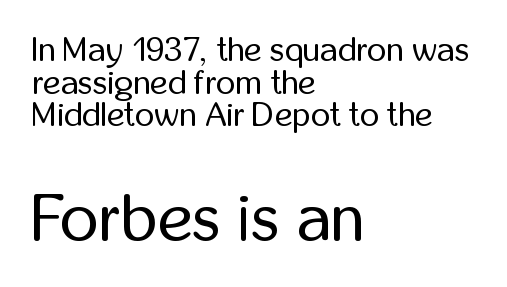
Q: Is the text bold? A: No.
Q: Is the text italic (slanted)? A: No, it is upright.
Q: Is the typeface a serif or a sans-serif typeface? A: Sans-serif.
Q: Is the text underlined? A: No.
Q: How is the paragraph aligned? A: Left-aligned.
Q: Is the spacing between letters normal or unusually wide? A: Normal.
Q: Is the spacing between lines tight, normal or loose? A: Tight.
Q: Which block of text is set in a larger size, the first (top) or the second (bottom)? A: The second (bottom) one.
Q: Width (condensed, normal, or wide)? A: Condensed.
Q: Stroke contrast? A: Low.
Q: x-height? A: Medium.
Q: Monospaced? A: No.
